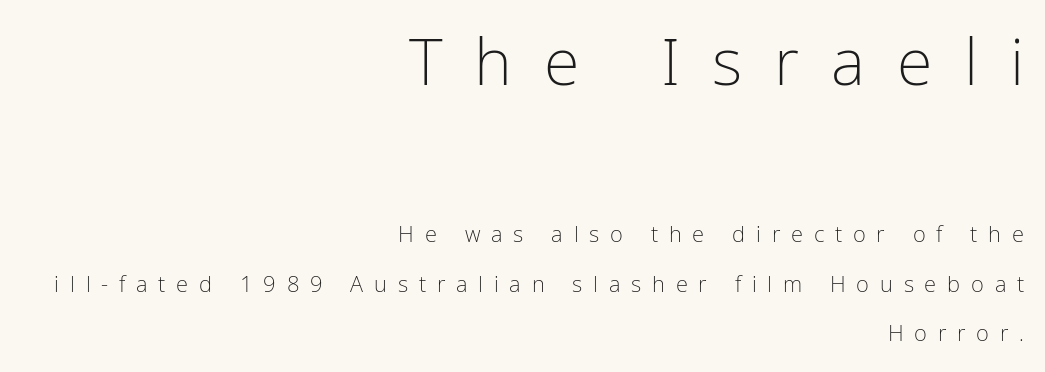
Q: Is the text bold? A: No.
Q: Is the text italic (slanted)? A: No, it is upright.
Q: Is the typeface a serif or a sans-serif typeface? A: Sans-serif.
Q: Is the text underlined? A: No.
Q: How is the paragraph aligned? A: Right-aligned.
Q: Is the spacing between letters normal or unusually wide? A: Unusually wide.
Q: Is the spacing between lines tight, normal or loose? A: Loose.
Q: Which block of text is set in a larger size, the first (top) or the second (bottom)? A: The first (top) one.
Q: Width (condensed, normal, or wide)? A: Condensed.
Q: Stroke contrast? A: Low.
Q: x-height? A: Medium.
Q: Monospaced? A: No.
